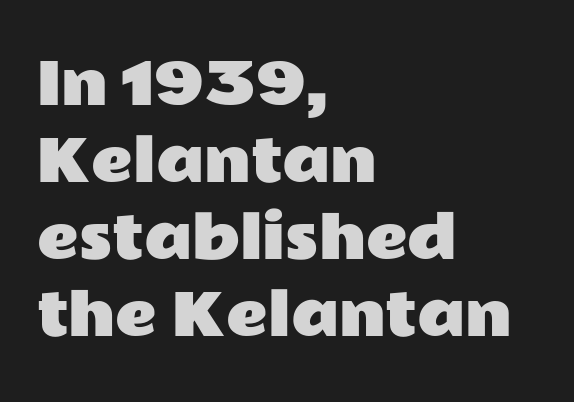
Q: Is the text italic (slanted)? A: No, it is upright.
Q: Is the typeface a serif or a sans-serif typeface? A: Sans-serif.
Q: Is the text underlined? A: No.
Q: How is the paragraph aligned? A: Left-aligned.
Q: Is the spacing between letters normal or unusually wide? A: Normal.
Q: Is the spacing between lines tight, normal or loose? A: Normal.
Q: Width (condensed, normal, or wide)? A: Wide.
Q: Stroke contrast? A: Low.
Q: x-height? A: Medium.
Q: Monospaced? A: No.
